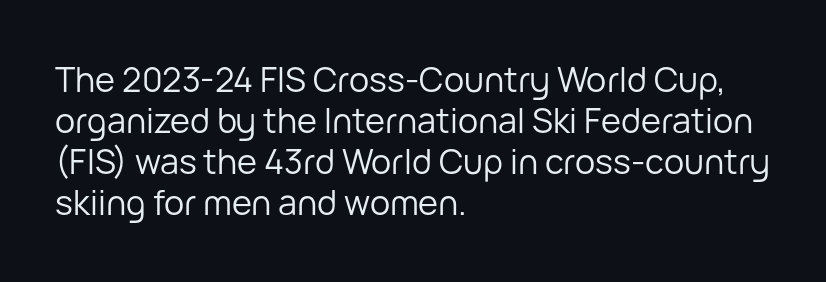
Q: Is the text bold? A: No.
Q: Is the text italic (slanted)? A: No, it is upright.
Q: Is the typeface a serif or a sans-serif typeface? A: Sans-serif.
Q: Is the text underlined? A: No.
Q: How is the paragraph aligned? A: Left-aligned.
Q: Is the spacing between letters normal or unusually wide? A: Normal.
Q: Width (condensed, normal, or wide)? A: Normal.
Q: Stroke contrast? A: Low.
Q: x-height? A: Medium.
Q: Monospaced? A: No.
